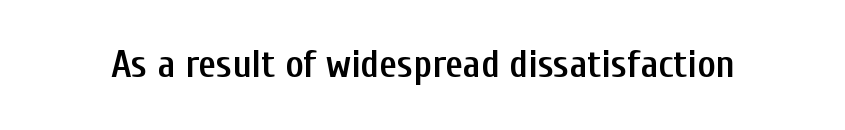
Q: Is the text bold? A: Semi-bold.
Q: Is the text italic (slanted)? A: No, it is upright.
Q: Is the typeface a serif or a sans-serif typeface? A: Sans-serif.
Q: Is the text underlined? A: No.
Q: Is the spacing between letters normal or unusually wide? A: Normal.
Q: Width (condensed, normal, or wide)? A: Condensed.
Q: Stroke contrast? A: Low.
Q: x-height? A: Medium.
Q: Monospaced? A: No.
